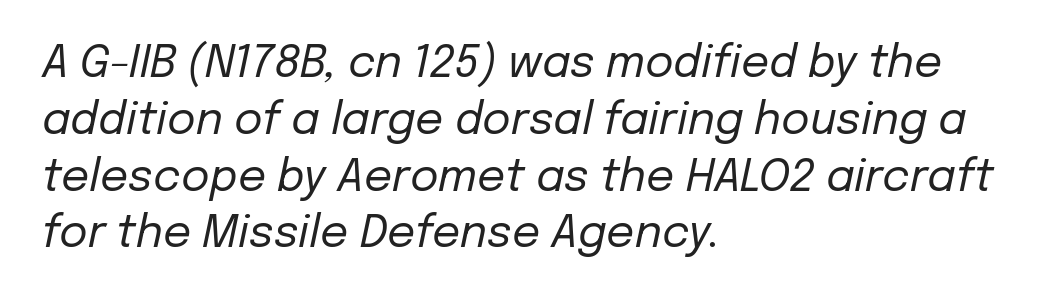
Q: Is the text bold? A: No.
Q: Is the text italic (slanted)? A: Yes, it leans right by about 12 degrees.
Q: Is the text underlined? A: No.
Q: How is the paragraph aligned? A: Left-aligned.
Q: Is the spacing between letters normal or unusually wide? A: Normal.
Q: Is the spacing between lines tight, normal or loose? A: Normal.
Q: Width (condensed, normal, or wide)? A: Normal.
Q: Stroke contrast? A: Low.
Q: x-height? A: Medium.
Q: Monospaced? A: No.
